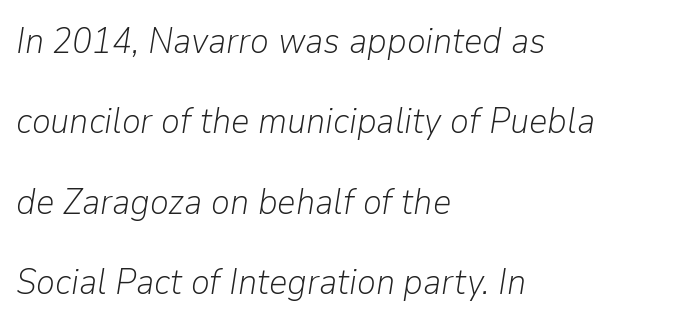
{"italic": "yes", "lean": "right", "slant_degrees": 9, "bold": "no", "weight": "light", "width": "normal", "stroke_contrast": "low", "x_height": "medium", "monospaced": "no", "underline": "no", "align": "left", "line_spacing": "loose", "line_spacing_ratio": 2.23, "letter_spacing": "normal", "letter_spacing_em": 0.0, "glyph_px": 36}
